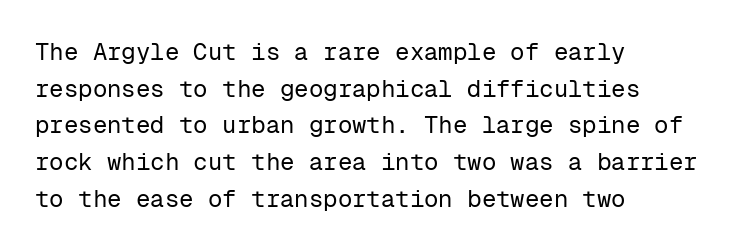
Standard letterfit; no display-style spreading of the glyphs. No chunkiness to these letters — they're not bold. This is roman type, the default non-slanted kind. Does the copy run flush right? No — it runs flush left.
